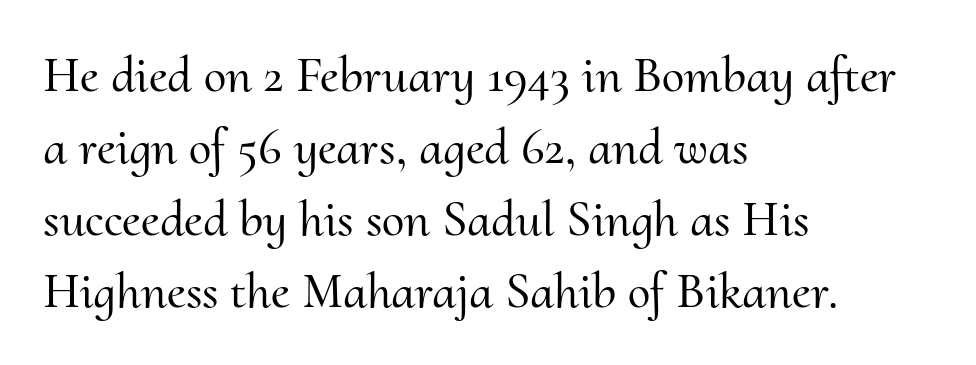
The image shows 51 px serif type, upright; set left-aligned, normal line spacing (1.41x), normal letter spacing, not underlined; medium stroke contrast and a small x-height.
